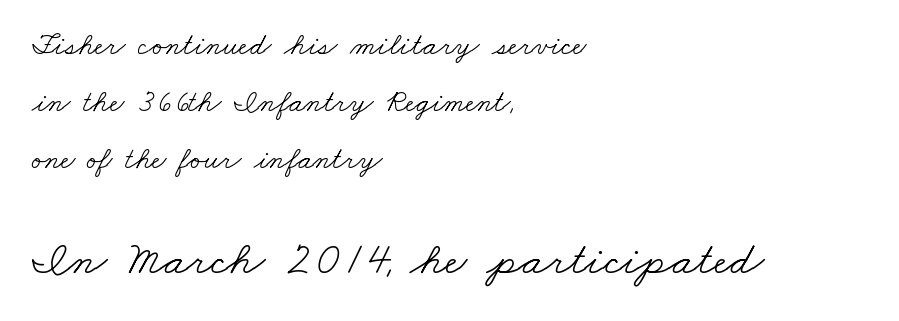
{"serif": "yes", "bold": "no", "weight": "light", "width": "wide", "stroke_contrast": "low", "x_height": "small", "monospaced": "no", "underline": "no", "align": "left", "line_spacing_ratio": 1.84, "letter_spacing": "normal", "letter_spacing_em": 0.0, "larger_block": "second", "size_ratio": 1.52, "glyph_px": 47}
